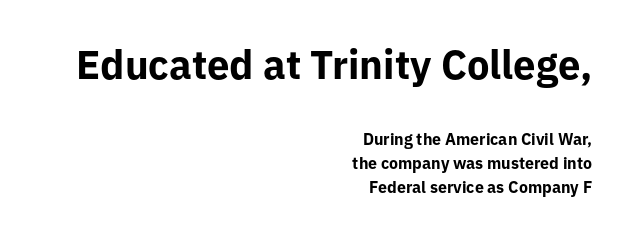
{"serif": "no", "italic": "no", "bold": "yes", "weight": "bold", "width": "normal", "stroke_contrast": "low", "x_height": "medium", "monospaced": "no", "underline": "no", "align": "right", "line_spacing": "normal", "line_spacing_ratio": 1.52, "letter_spacing": "normal", "letter_spacing_em": 0.0, "larger_block": "first", "size_ratio": 2.5, "glyph_px": 40}
